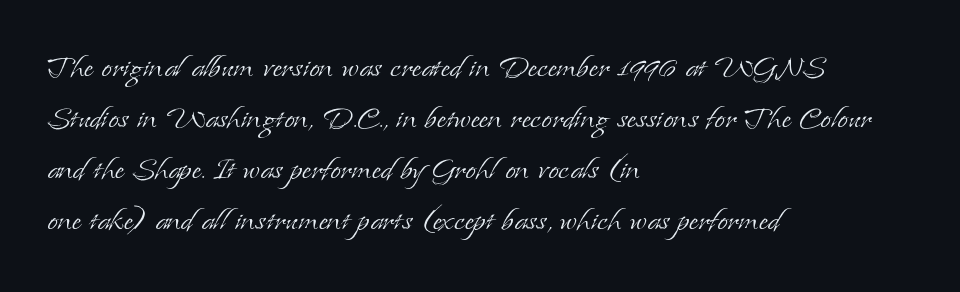
The image shows 38 px light serif type; set left-aligned, normal line spacing (1.34x), normal letter spacing, not underlined; low stroke contrast and a small x-height.
